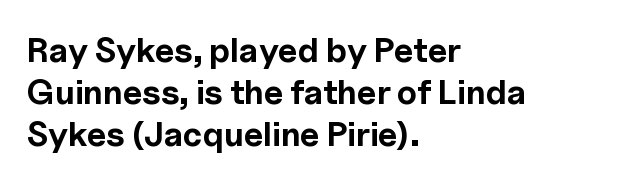
The rendering shows plain stroke endings on the letterforms — a sans-serif design. Ordinary non-slanted type is in use. Underline: absent. The rendering uses natural spacing where letterforms have individual widths.
